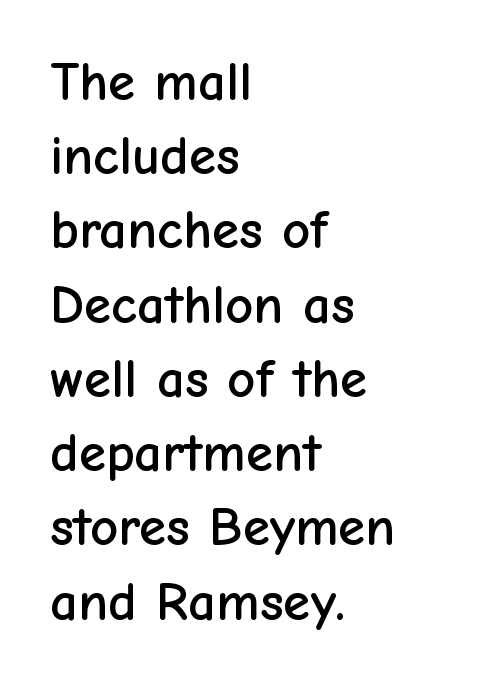
{"serif": "no", "italic": "no", "width": "normal", "stroke_contrast": "low", "x_height": "medium", "monospaced": "no", "underline": "no", "align": "left", "line_spacing": "normal", "line_spacing_ratio": 1.35, "letter_spacing": "normal", "letter_spacing_em": 0.0, "glyph_px": 55}
